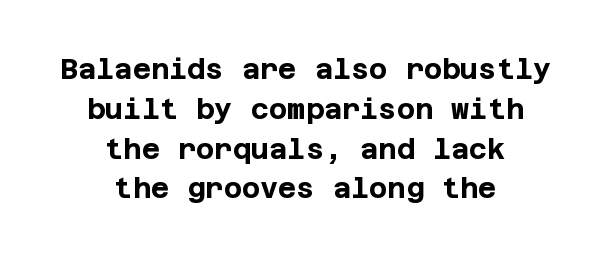
Rule under the text: the space is simply empty. The typography opts for an upright posture over an oblique one. The vertical gap from one line to the next is medium. The whitespace from short lines is split evenly between both sides. What stands out about the letter spacing? Nothing — it is the standard amount.
